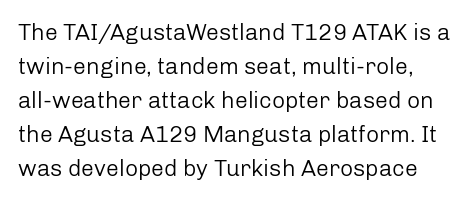
The image shows 23 px text type, upright; set left-aligned, normal line spacing (1.48x), normal letter spacing, not underlined.
